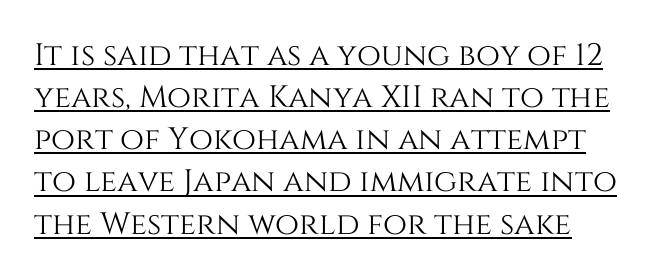
The image shows 31 px text type, upright; set normal line spacing (1.36x), normal letter spacing, underlined; medium stroke contrast and a large x-height.
